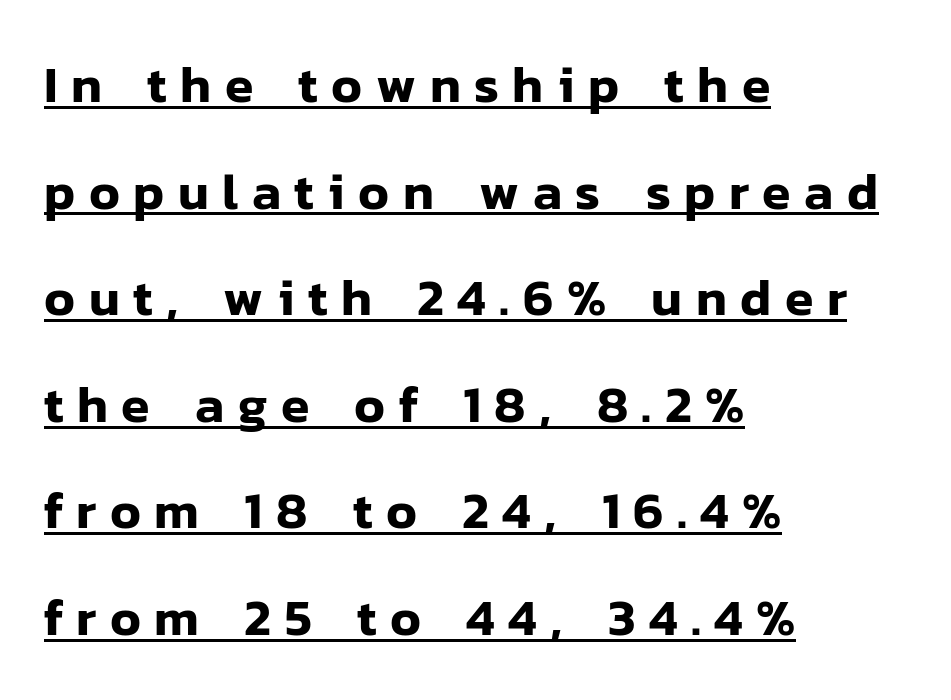
The image shows 52 px sans-serif type, upright; set left-aligned, loose line spacing (2.05x), unusually wide letter spacing (+0.26 em), underlined; low stroke contrast and a medium x-height.
